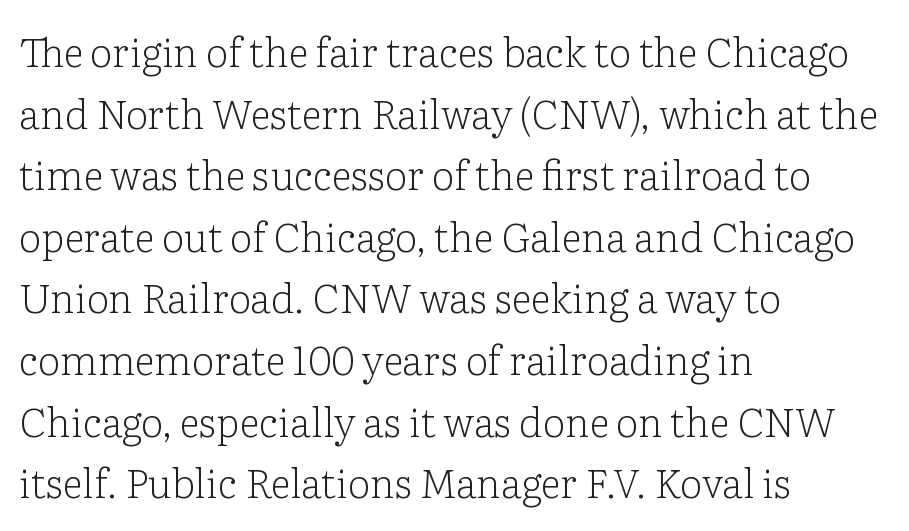
The image shows 40 px light serif type, upright; set left-aligned, normal line spacing (1.54x), normal letter spacing, not underlined; low stroke contrast and a medium x-height.
